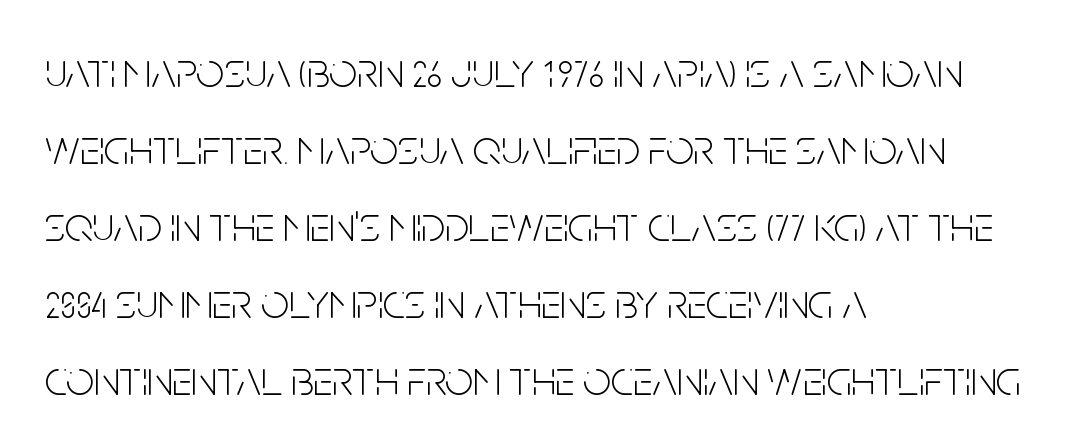
Each new line begins a customary step beneath the previous one. Each word holds together tightly as a unit, with standard inter-letter gaps. Left-aligned paragraph, ragged on the right. Vertical stems look standard width or narrower in stroke.
